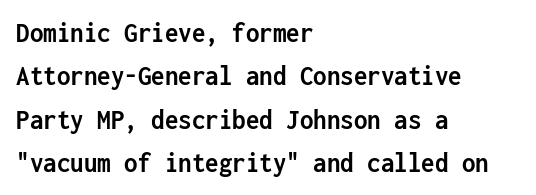
The image shows 30 px semibold, condensed sans-serif type, upright, monospaced; set left-aligned, normal line spacing (1.45x), normal letter spacing, not underlined; low stroke contrast and a medium x-height.
